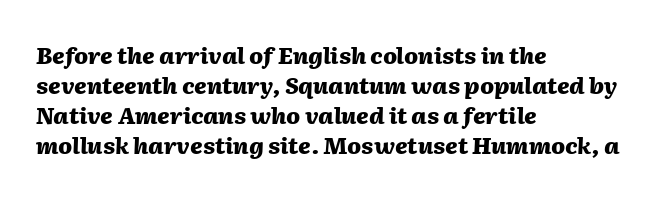
The passage shown has conventional tracking throughout. Short and long lines alike share a common starting point at left. The block of text has a typical density, with ordinary space between rows. Unmarked baselines from the first word to the last. Typesetter's note: full bold, strokes at maximum text heaviness. Rendered with sloped, italic letterforms.
